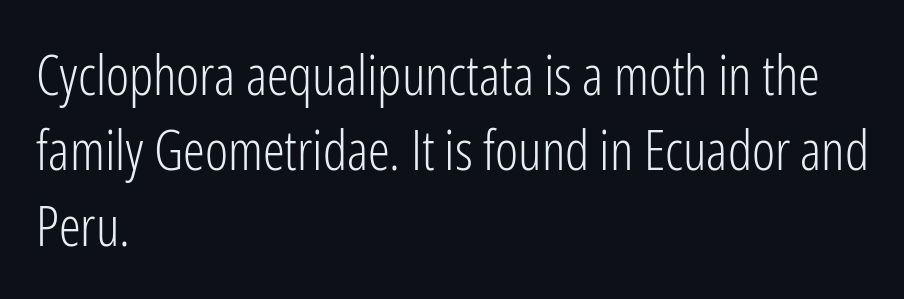
{"serif": "no", "italic": "no", "bold": "no", "weight": "light", "width": "condensed", "stroke_contrast": "low", "x_height": "medium", "monospaced": "no", "underline": "no", "align": "left", "line_spacing": "normal", "line_spacing_ratio": 1.37, "letter_spacing": "normal", "letter_spacing_em": 0.0, "glyph_px": 55}
